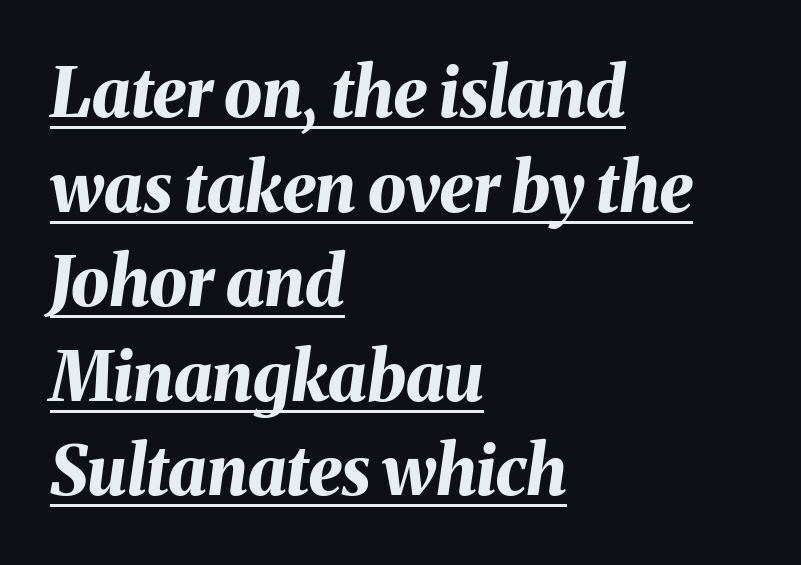
{"italic": "yes", "lean": "right", "slant_degrees": 8, "bold": "yes", "weight": "bold", "width": "normal", "stroke_contrast": "medium", "x_height": "medium", "monospaced": "no", "underline": "yes", "align": "left", "line_spacing": "normal", "line_spacing_ratio": 1.39, "letter_spacing": "normal", "letter_spacing_em": 0.0, "glyph_px": 68}
